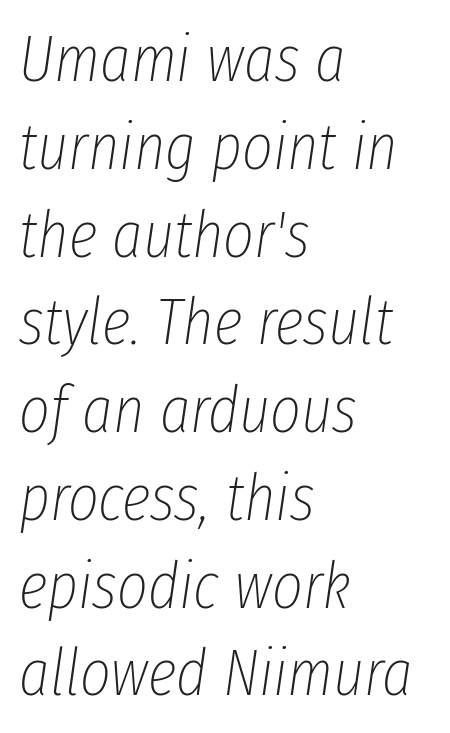
The image shows 66 px thin, condensed type, italic (leaning right); set left-aligned, normal line spacing (1.33x), normal letter spacing, not underlined; low stroke contrast and a medium x-height.
